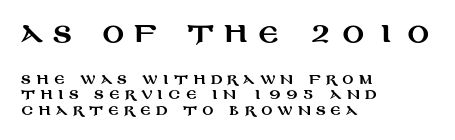
A roman cut, with each character standing at attention. Honestly, the letter spacing is so wide it's the main thing you notice. The letters in the upper block stand taller than those in the block below. This sample trades vertical openness for compactness between lines.
